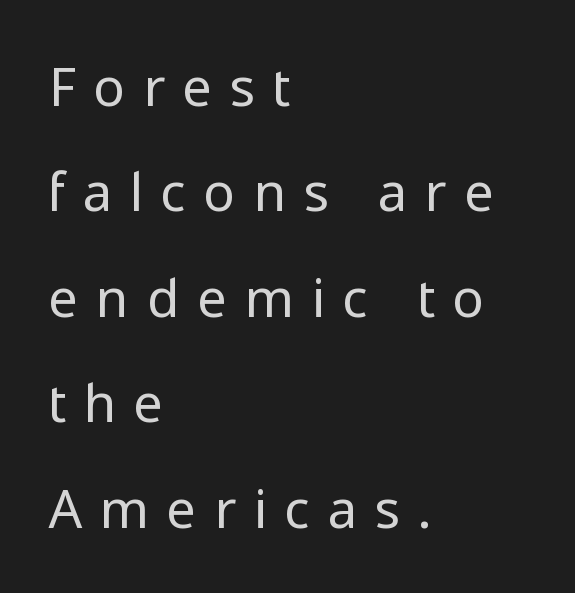
Q: Is the text bold? A: No.
Q: Is the text italic (slanted)? A: No, it is upright.
Q: Is the typeface a serif or a sans-serif typeface? A: Sans-serif.
Q: Is the text underlined? A: No.
Q: How is the paragraph aligned? A: Left-aligned.
Q: Is the spacing between letters normal or unusually wide? A: Unusually wide.
Q: Is the spacing between lines tight, normal or loose? A: Loose.
Q: Width (condensed, normal, or wide)? A: Normal.
Q: Stroke contrast? A: Low.
Q: x-height? A: Medium.
Q: Monospaced? A: No.
